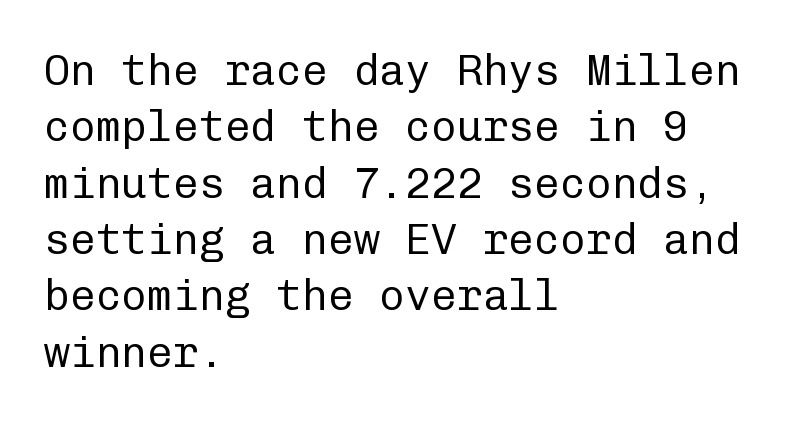
Q: Is the text bold? A: No.
Q: Is the text italic (slanted)? A: No, it is upright.
Q: Is the typeface a serif or a sans-serif typeface? A: Sans-serif.
Q: Is the text underlined? A: No.
Q: How is the paragraph aligned? A: Left-aligned.
Q: Is the spacing between letters normal or unusually wide? A: Normal.
Q: Is the spacing between lines tight, normal or loose? A: Normal.
Q: Width (condensed, normal, or wide)? A: Normal.
Q: Stroke contrast? A: Low.
Q: x-height? A: Medium.
Q: Monospaced? A: Yes.
